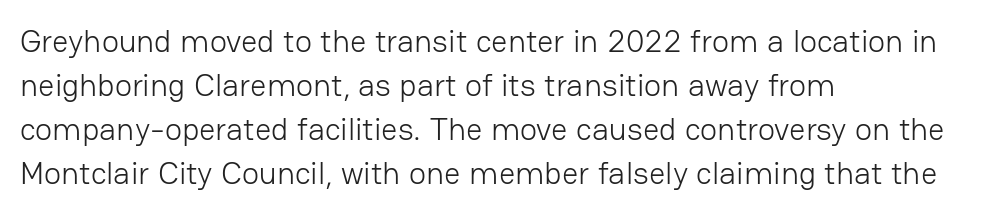
{"serif": "no", "italic": "no", "bold": "no", "weight": "light", "width": "normal", "stroke_contrast": "low", "x_height": "medium", "monospaced": "no", "underline": "no", "align": "left", "line_spacing": "normal", "line_spacing_ratio": 1.38, "letter_spacing": "normal", "letter_spacing_em": 0.0, "glyph_px": 32}
